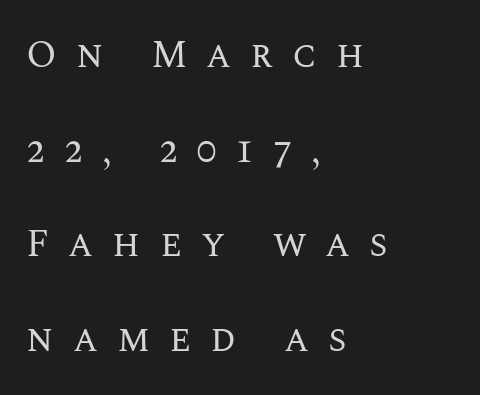
The image shows 38 px regular-weight type, upright; set left-aligned, loose line spacing (2.49x), unusually wide letter spacing (+0.5 em), not underlined; medium stroke contrast and a large x-height.
